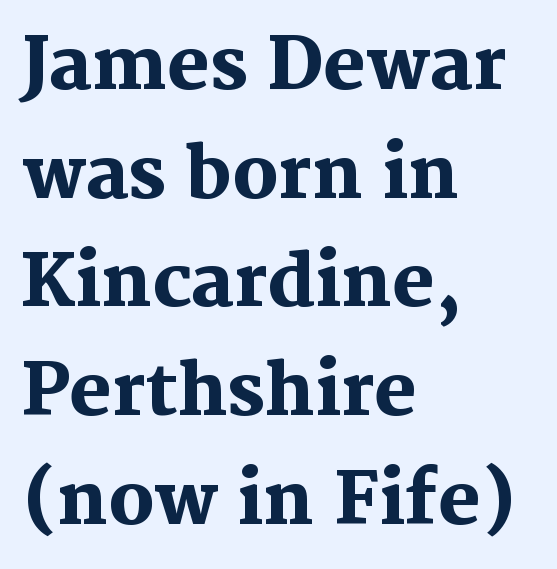
Q: Is the text bold? A: Yes.
Q: Is the text italic (slanted)? A: No, it is upright.
Q: Is the typeface a serif or a sans-serif typeface? A: Serif.
Q: Is the text underlined? A: No.
Q: How is the paragraph aligned? A: Left-aligned.
Q: Is the spacing between letters normal or unusually wide? A: Normal.
Q: Is the spacing between lines tight, normal or loose? A: Normal.
Q: Width (condensed, normal, or wide)? A: Normal.
Q: Stroke contrast? A: Medium.
Q: x-height? A: Medium.
Q: Monospaced? A: No.
